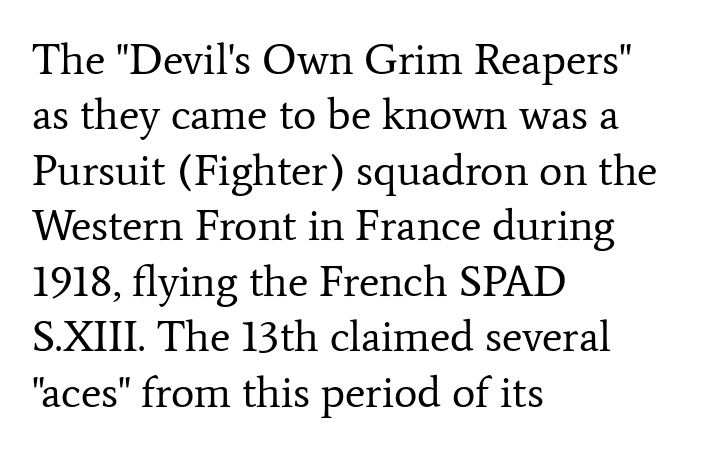
A typesetter would call this zero additional tracking. The characters are drawn with everyday or finer stroke widths. The text was rendered using a seriffed face with decorative stroke endings. This is roman type, the default non-slanted kind. The foot of each line stays bare and open. The space between consecutive lines is moderate.
